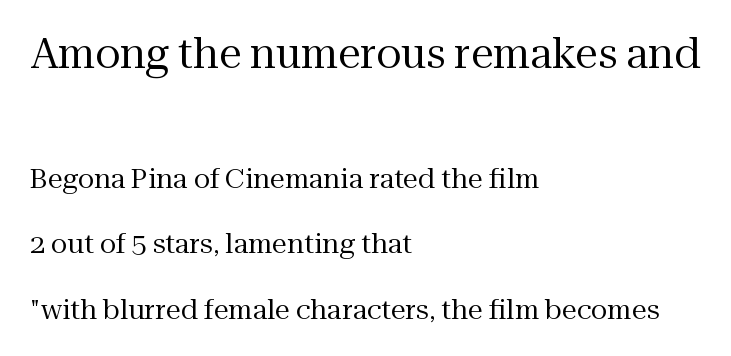
{"serif": "yes", "italic": "no", "bold": "no", "weight": "regular", "width": "normal", "stroke_contrast": "medium", "x_height": "medium", "monospaced": "no", "underline": "no", "align": "left", "line_spacing": "loose", "line_spacing_ratio": 2.42, "letter_spacing": "normal", "letter_spacing_em": 0.0, "larger_block": "first", "size_ratio": 1.52, "glyph_px": 41}
